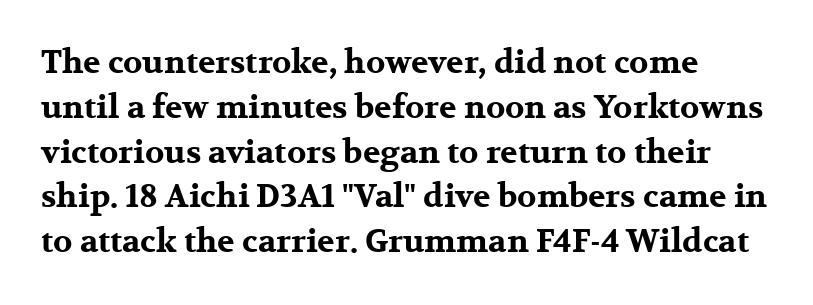
Q: Is the text bold? A: Yes.
Q: Is the text italic (slanted)? A: No, it is upright.
Q: Is the typeface a serif or a sans-serif typeface? A: Serif.
Q: Is the text underlined? A: No.
Q: How is the paragraph aligned? A: Left-aligned.
Q: Is the spacing between letters normal or unusually wide? A: Normal.
Q: Is the spacing between lines tight, normal or loose? A: Normal.
Q: Width (condensed, normal, or wide)? A: Wide.
Q: Stroke contrast? A: Medium.
Q: x-height? A: Medium.
Q: Monospaced? A: No.
